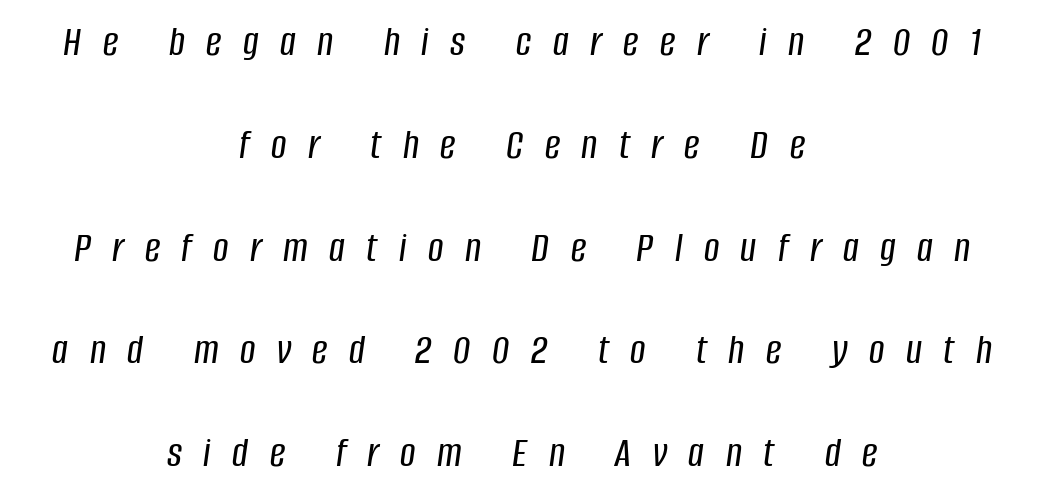
The image shows 43 px condensed type, italic (leaning right); set centered, loose line spacing (2.39x), unusually wide letter spacing (+0.5 em), not underlined; low stroke contrast and a large x-height.
